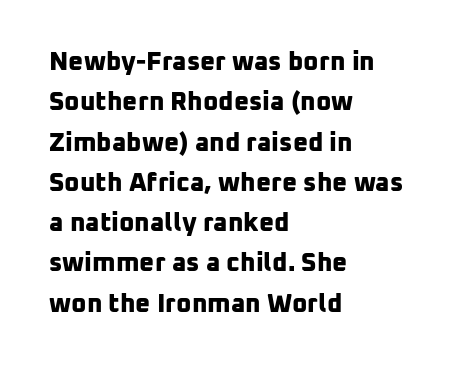
Plenty of ink on the page — the face is bold. Nobody drew a line under any word here. Horizontally, the lines are justified to the leading edge only. The rows are spaced the way most documents space them.
